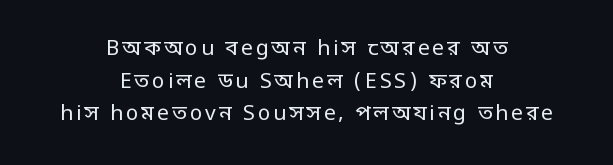
Each row of text sits above clean, open space. Short and long lines alike share a common midpoint. Regarding leading, the lines here are spaced in the standard way. Vertical stems look standard width or narrower in stroke. Italic: no, the glyphs are upright roman.
